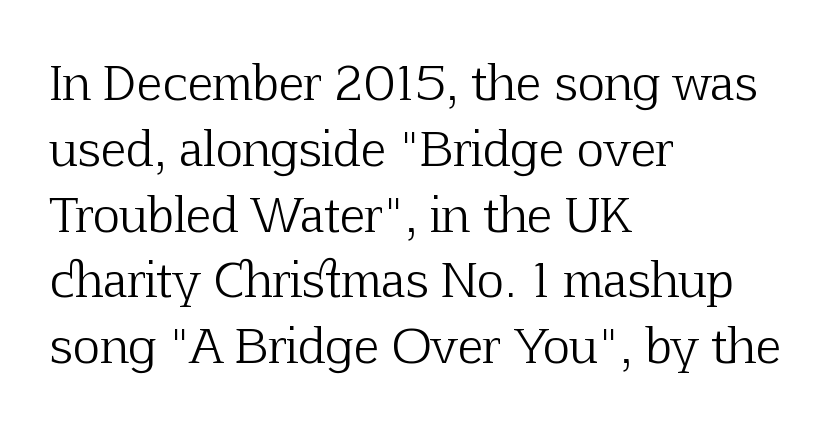
Q: Is the text bold? A: No.
Q: Is the text italic (slanted)? A: No, it is upright.
Q: Is the typeface a serif or a sans-serif typeface? A: Serif.
Q: Is the text underlined? A: No.
Q: How is the paragraph aligned? A: Left-aligned.
Q: Is the spacing between letters normal or unusually wide? A: Normal.
Q: Is the spacing between lines tight, normal or loose? A: Normal.
Q: Width (condensed, normal, or wide)? A: Normal.
Q: Stroke contrast? A: Low.
Q: x-height? A: Medium.
Q: Monospaced? A: No.
